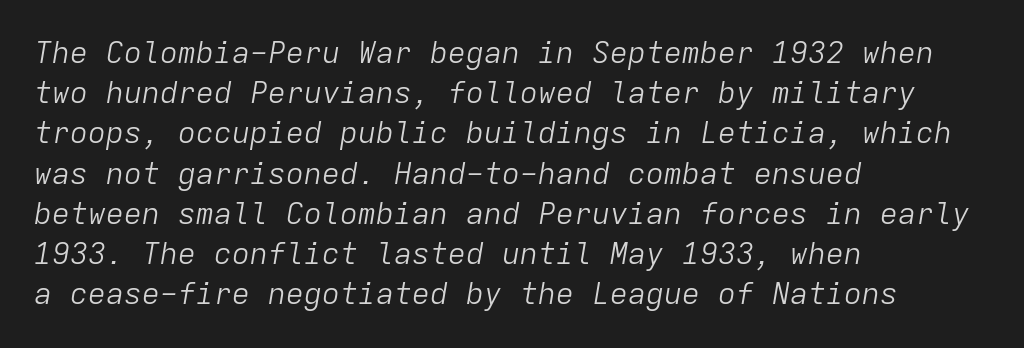
Q: Is the text bold? A: No.
Q: Is the text italic (slanted)? A: Yes, it leans right by about 9 degrees.
Q: Is the text underlined? A: No.
Q: How is the paragraph aligned? A: Left-aligned.
Q: Is the spacing between letters normal or unusually wide? A: Normal.
Q: Is the spacing between lines tight, normal or loose? A: Normal.
Q: Width (condensed, normal, or wide)? A: Normal.
Q: Stroke contrast? A: Low.
Q: x-height? A: Medium.
Q: Monospaced? A: Yes.
